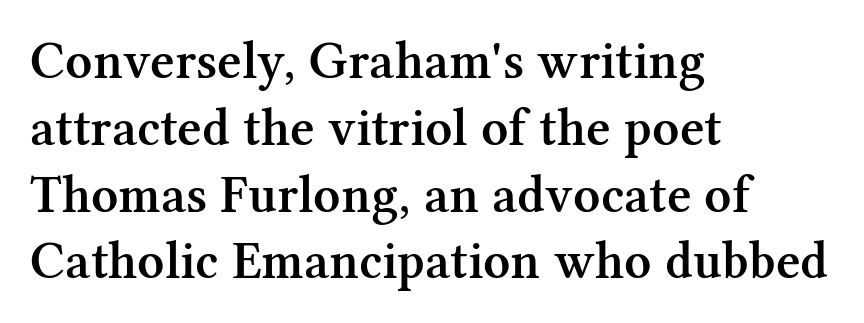
{"serif": "yes", "italic": "no", "bold": "semi", "weight": "semibold", "width": "normal", "stroke_contrast": "medium", "x_height": "medium", "monospaced": "no", "underline": "no", "align": "left", "line_spacing": "normal", "line_spacing_ratio": 1.26, "letter_spacing": "normal", "letter_spacing_em": 0.0, "glyph_px": 53}
